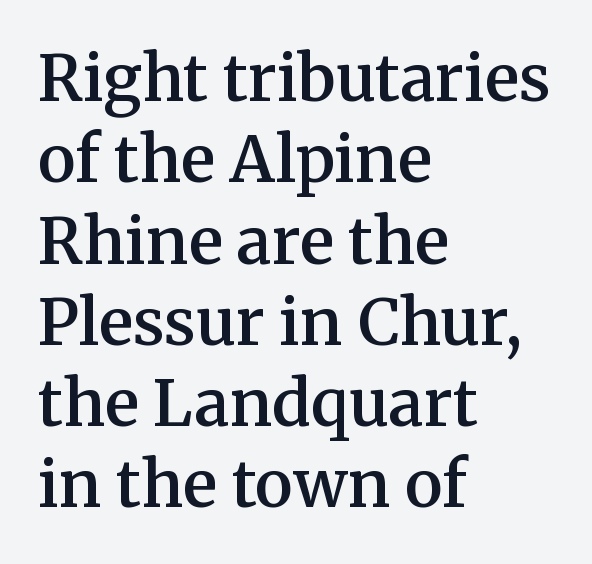
The image shows 64 px semibold serif type, upright; set left-aligned, normal line spacing (1.27x), normal letter spacing, not underlined; medium stroke contrast and a medium x-height.
